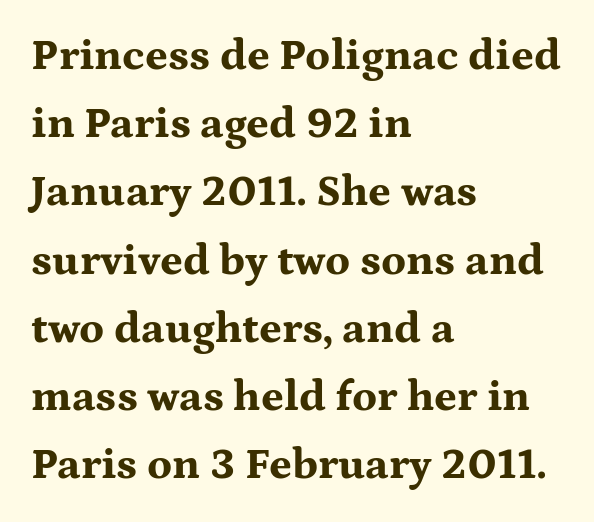
Q: Is the text bold? A: Yes.
Q: Is the text italic (slanted)? A: No, it is upright.
Q: Is the typeface a serif or a sans-serif typeface? A: Serif.
Q: Is the text underlined? A: No.
Q: How is the paragraph aligned? A: Left-aligned.
Q: Is the spacing between letters normal or unusually wide? A: Normal.
Q: Is the spacing between lines tight, normal or loose? A: Normal.
Q: Width (condensed, normal, or wide)? A: Wide.
Q: Stroke contrast? A: Medium.
Q: x-height? A: Medium.
Q: Monospaced? A: No.
